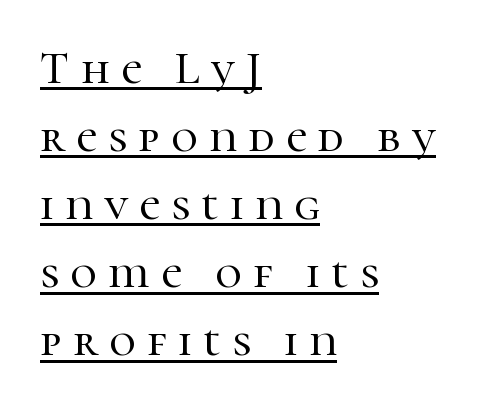
Q: Is the text italic (slanted)? A: No, it is upright.
Q: Is the typeface a serif or a sans-serif typeface? A: Serif.
Q: Is the text underlined? A: Yes.
Q: How is the paragraph aligned? A: Left-aligned.
Q: Is the spacing between letters normal or unusually wide? A: Unusually wide.
Q: Is the spacing between lines tight, normal or loose? A: Normal.
Q: Width (condensed, normal, or wide)? A: Normal.
Q: Stroke contrast? A: High.
Q: x-height? A: Medium.
Q: Monospaced? A: No.
